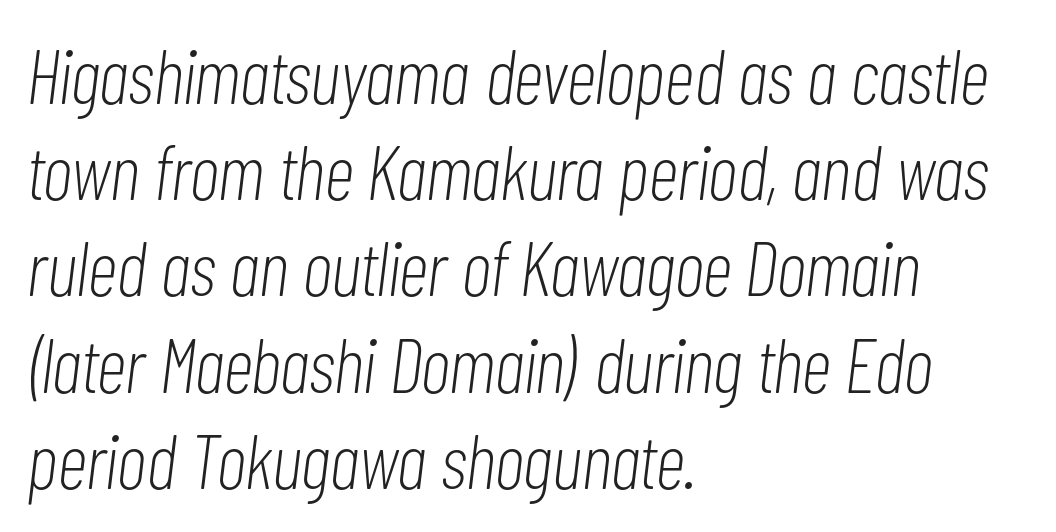
The tracking reads as untouched default to a designer's eye. No word sits above an underline. The strokes are not fattened; the text isn't bold. Baseline-to-baseline distance is the conventional proportion of letter height.
